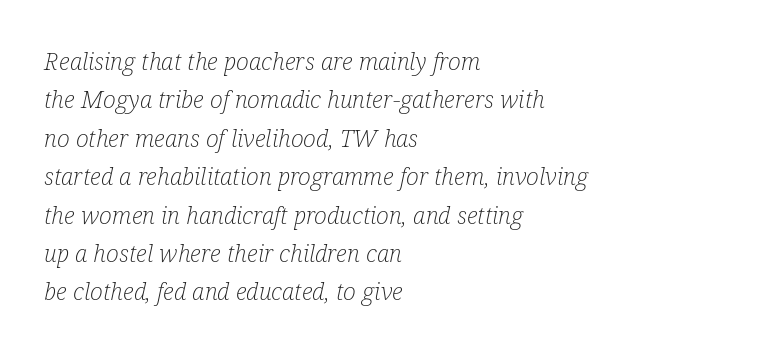
The image shows 24 px text type, italic (leaning right); set left-aligned, normal line spacing (1.6x), normal letter spacing, not underlined.
